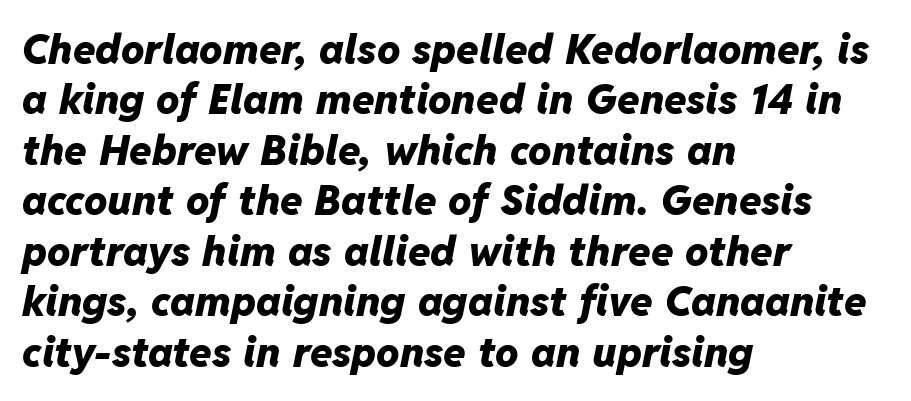
Look at the tracking — it's just the regular setting, nothing added. Is the type slanted? Yes — the strokes lean at a clear angle. Beneath every word, the page is bare. The rendering uses natural spacing where letterforms have individual widths. Which margin do the lines hug? The left one — the right edge is uneven.
